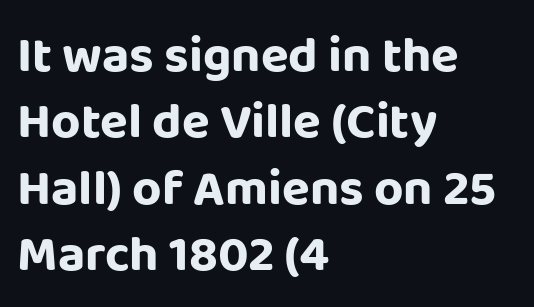
The image shows 51 px bold sans-serif type, upright; set left-aligned, normal line spacing (1.3x), normal letter spacing, not underlined; low stroke contrast and a large x-height.
